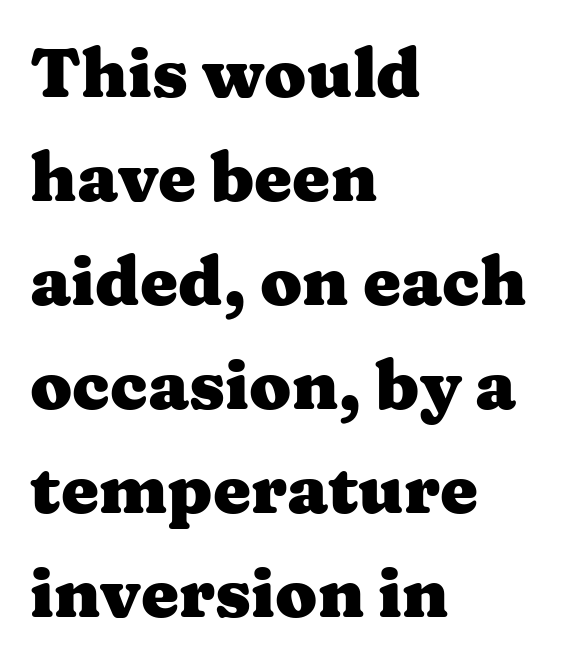
{"serif": "yes", "italic": "no", "bold": "yes", "weight": "heavy", "width": "wide", "stroke_contrast": "medium", "x_height": "medium", "monospaced": "no", "underline": "no", "align": "left", "line_spacing": "normal", "line_spacing_ratio": 1.53, "letter_spacing": "normal", "letter_spacing_em": 0.0, "glyph_px": 68}
